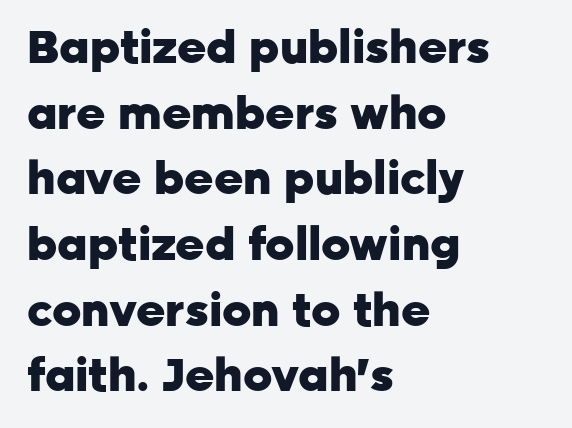
Does the leading feel generous? No, just average. The passage shown is typed in a proportional face where columns would drift. Stroke terminals: plain, sans-serif. These lines stack with their left ends in a neat column. This rendering leaves character spacing at its baseline value. Check the space under the baseline: it is left empty.
